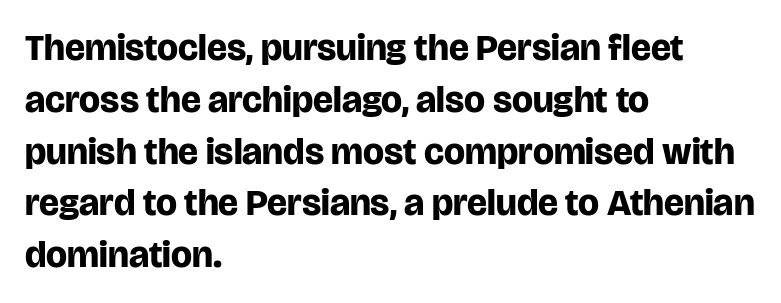
The face used here is proportionally spaced, like ordinary book or web type. Leftover space on each line is placed entirely after the last word. Only glyphs here, with clear space below each row. Default kerning and tracking; the words read as compact shapes. Evenly set lines give the paragraph a standard silhouette.
